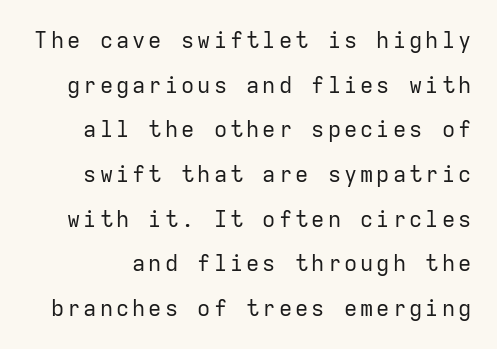
Q: Is the text bold? A: No.
Q: Is the text italic (slanted)? A: No, it is upright.
Q: Is the text underlined? A: No.
Q: Is the spacing between lines tight, normal or loose? A: Loose.
